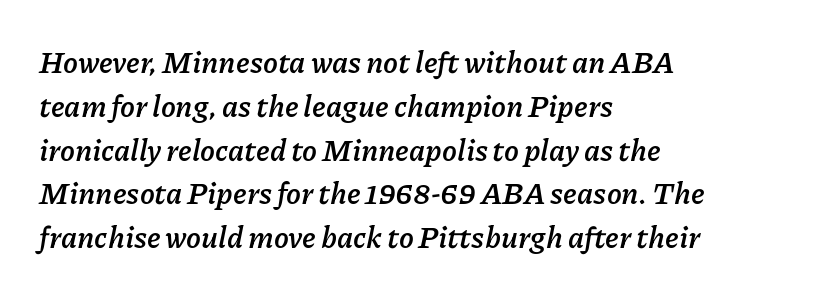
Q: Is the text bold? A: Yes.
Q: Is the text italic (slanted)? A: Yes, it leans right by about 11 degrees.
Q: Is the text underlined? A: No.
Q: How is the paragraph aligned? A: Left-aligned.
Q: Is the spacing between letters normal or unusually wide? A: Normal.
Q: Is the spacing between lines tight, normal or loose? A: Normal.
Q: Width (condensed, normal, or wide)? A: Normal.
Q: Stroke contrast? A: Low.
Q: x-height? A: Medium.
Q: Monospaced? A: No.
